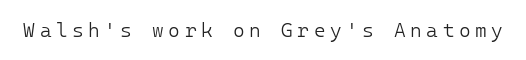
The image shows 20 px text type, upright; set unusually wide letter spacing (+0.22 em), not underlined.
